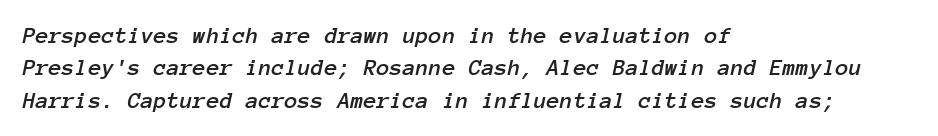
Q: Is the text italic (slanted)? A: Yes, it leans right by about 12 degrees.
Q: Is the text underlined? A: No.
Q: How is the paragraph aligned? A: Left-aligned.
Q: Is the spacing between letters normal or unusually wide? A: Normal.
Q: Is the spacing between lines tight, normal or loose? A: Normal.
